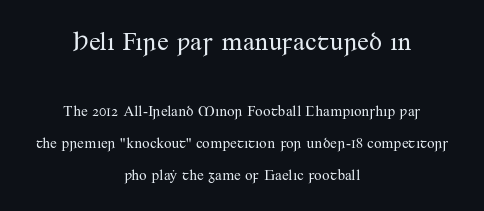
The space directly below the letters is spotless. Ordinary non-slanted type is in use. Counters stay open thanks to moderate or lighter strokes. One-word summary of the alignment: center.
